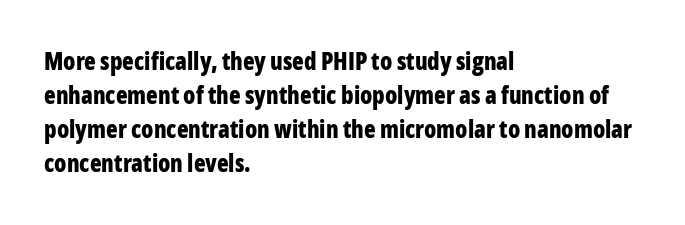
The passage shown stacks its lines at a standard gap. These lines keep a tight, regular rhythm from letter to letter. Descenders hang freely into open space. The sample has been set heavy, in full bold. Leftover space on each line is placed entirely after the last word. Nope, not italic — everything's standing straight.
